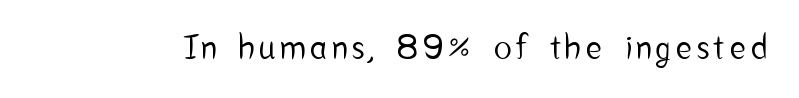
{"serif": "no", "italic": "no", "width": "condensed", "stroke_contrast": "low", "x_height": "medium", "monospaced": "no", "underline": "no", "glyph_px": 33}
